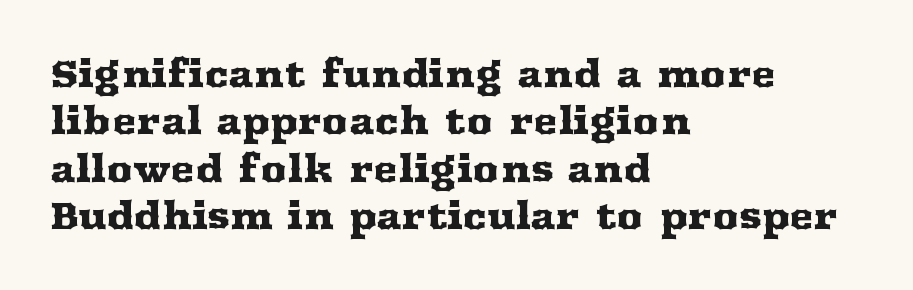
The image shows 37 px wide serif type, upright; set left-aligned, normal line spacing (1.28x), normal letter spacing, not underlined; medium stroke contrast and a medium x-height.
